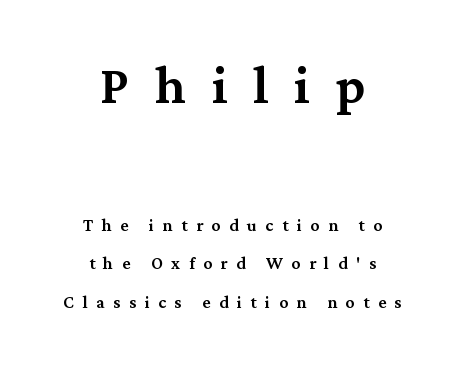
{"serif": "yes", "italic": "no", "bold": "semi", "weight": "semibold", "width": "normal", "stroke_contrast": "medium", "x_height": "medium", "monospaced": "no", "underline": "no", "align": "center", "line_spacing": "loose", "line_spacing_ratio": 2.13, "letter_spacing": "wide", "letter_spacing_em": 0.47, "larger_block": "first", "size_ratio": 3.06, "glyph_px": 55}
